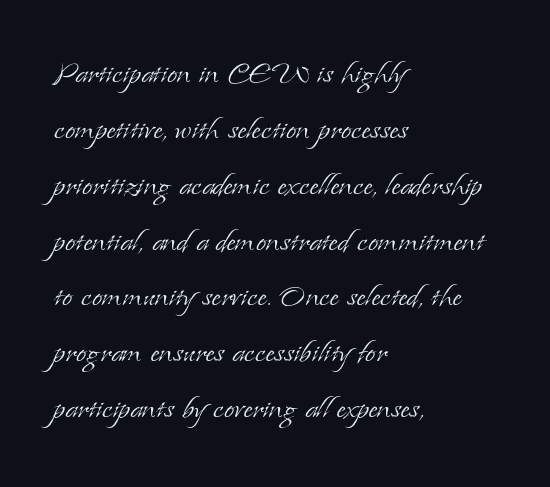
Clear beneath every line of the passage. The typesetting does not lean heavy: it is not bold. Is this a sans? No — the strokes have serifs. Leading matches the norm, producing a regular column.
